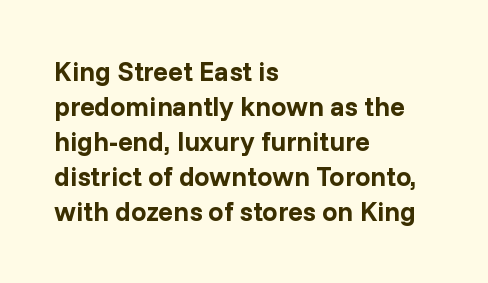
Q: Is the text bold? A: Yes.
Q: Is the text italic (slanted)? A: No, it is upright.
Q: Is the text underlined? A: No.
Q: How is the paragraph aligned? A: Left-aligned.
Q: Is the spacing between letters normal or unusually wide? A: Normal.
Q: Is the spacing between lines tight, normal or loose? A: Normal.
